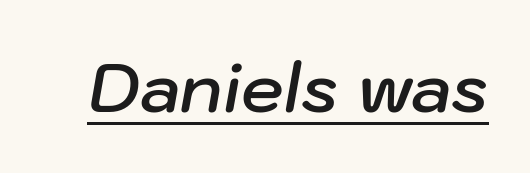
The image shows 68 px semibold type, italic (leaning right); set normal letter spacing, underlined; low stroke contrast and a medium x-height.
